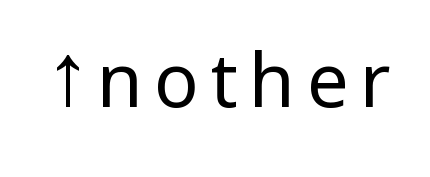
The image shows 74 px regular-weight, condensed sans-serif type, upright; set not underlined; low stroke contrast.
